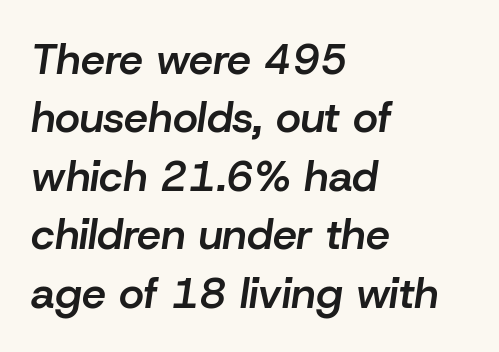
{"italic": "yes", "lean": "right", "slant_degrees": 8, "bold": "semi", "weight": "semibold", "width": "normal", "stroke_contrast": "low", "x_height": "medium", "monospaced": "no", "underline": "no", "align": "left", "line_spacing": "normal", "line_spacing_ratio": 1.36, "letter_spacing": "normal", "letter_spacing_em": 0.0, "glyph_px": 43}
